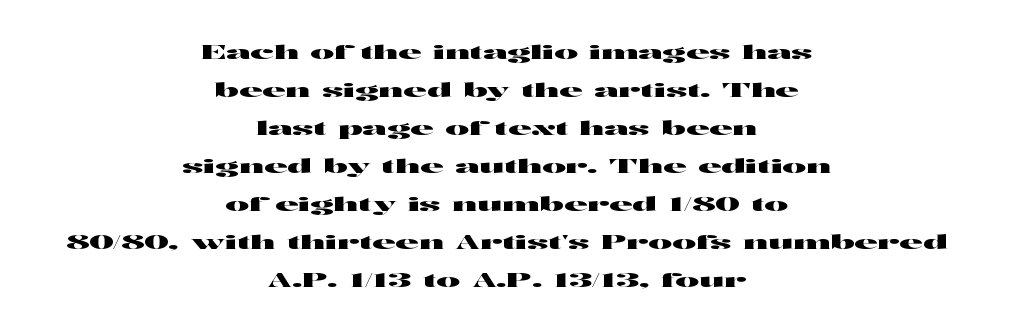
The image shows 20 px text type, upright; set centered, loose line spacing (1.9x), normal letter spacing, not underlined.
